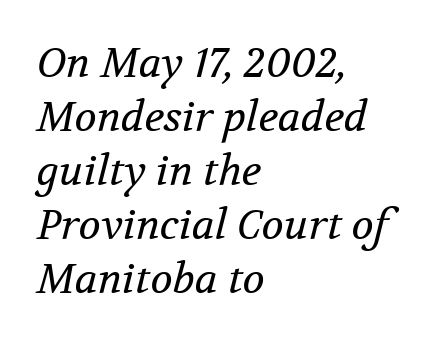
Q: Is the text bold? A: No.
Q: Is the text italic (slanted)? A: Yes, it leans right by about 12 degrees.
Q: Is the typeface a serif or a sans-serif typeface? A: Serif.
Q: Is the text underlined? A: No.
Q: How is the paragraph aligned? A: Left-aligned.
Q: Is the spacing between letters normal or unusually wide? A: Normal.
Q: Is the spacing between lines tight, normal or loose? A: Normal.
Q: Width (condensed, normal, or wide)? A: Normal.
Q: Stroke contrast? A: Medium.
Q: x-height? A: Medium.
Q: Monospaced? A: No.
